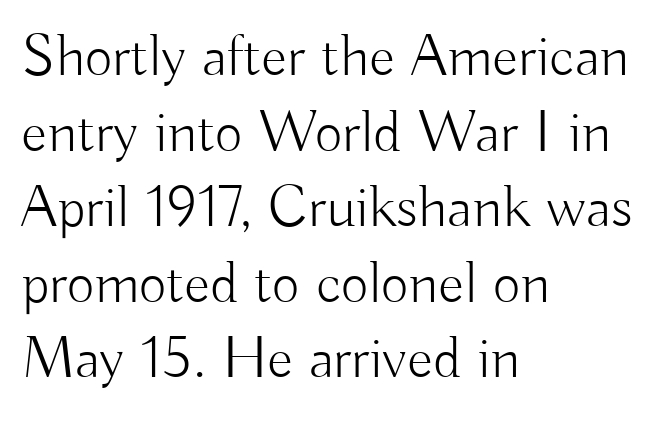
{"serif": "no", "italic": "no", "bold": "no", "weight": "light", "width": "normal", "stroke_contrast": "low", "x_height": "small", "monospaced": "no", "underline": "no", "align": "left", "line_spacing": "normal", "line_spacing_ratio": 1.26, "letter_spacing": "normal", "letter_spacing_em": 0.0, "glyph_px": 60}
